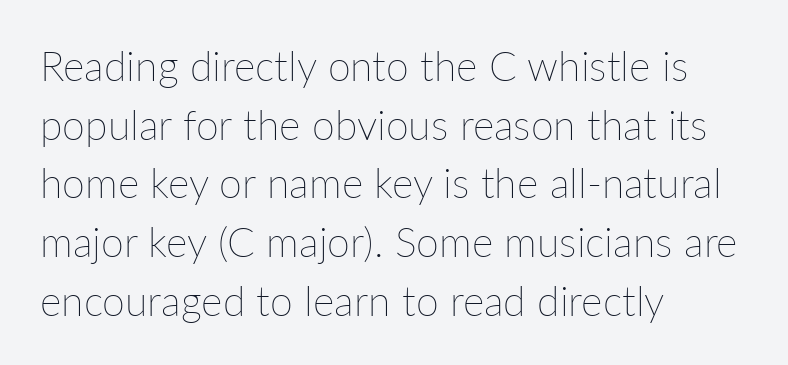
Q: Is the text bold? A: No.
Q: Is the text italic (slanted)? A: No, it is upright.
Q: Is the text underlined? A: No.
Q: How is the paragraph aligned? A: Left-aligned.
Q: Is the spacing between letters normal or unusually wide? A: Normal.
Q: Is the spacing between lines tight, normal or loose? A: Normal.
Q: Width (condensed, normal, or wide)? A: Normal.
Q: Stroke contrast? A: Low.
Q: x-height? A: Medium.
Q: Monospaced? A: No.
